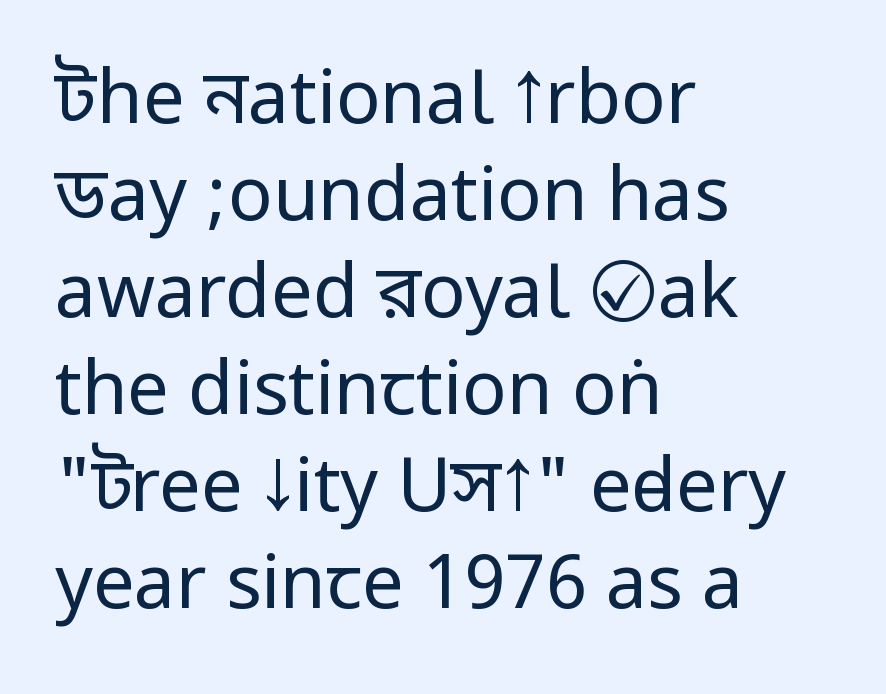
The image shows 74 px regular-weight, condensed sans-serif type, upright; set left-aligned, normal line spacing (1.31x), normal letter spacing, not underlined; low stroke contrast.
